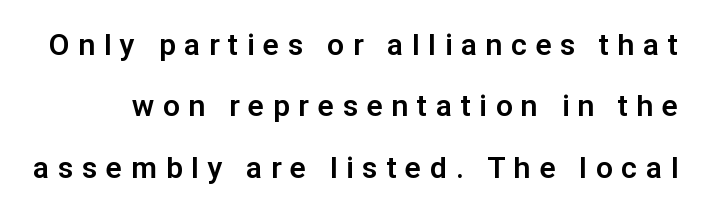
Q: Is the text bold? A: Yes.
Q: Is the text italic (slanted)? A: No, it is upright.
Q: Is the typeface a serif or a sans-serif typeface? A: Sans-serif.
Q: Is the text underlined? A: No.
Q: Is the spacing between letters normal or unusually wide? A: Unusually wide.
Q: Is the spacing between lines tight, normal or loose? A: Loose.
Q: Width (condensed, normal, or wide)? A: Normal.
Q: Stroke contrast? A: Low.
Q: x-height? A: Medium.
Q: Monospaced? A: No.
